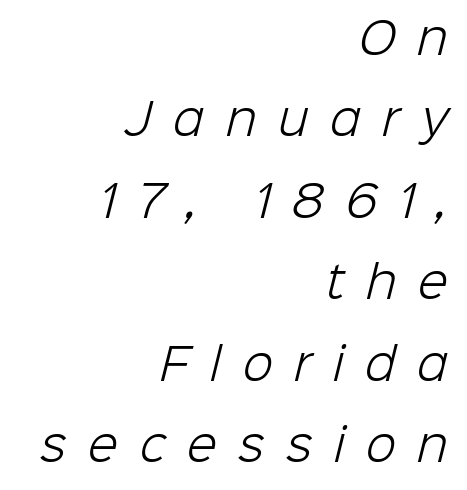
Q: Is the text bold? A: No.
Q: Is the typeface a serif or a sans-serif typeface? A: Sans-serif.
Q: Is the text underlined? A: No.
Q: How is the paragraph aligned? A: Right-aligned.
Q: Is the spacing between letters normal or unusually wide? A: Unusually wide.
Q: Width (condensed, normal, or wide)? A: Normal.
Q: Stroke contrast? A: Low.
Q: x-height? A: Medium.
Q: Monospaced? A: No.
